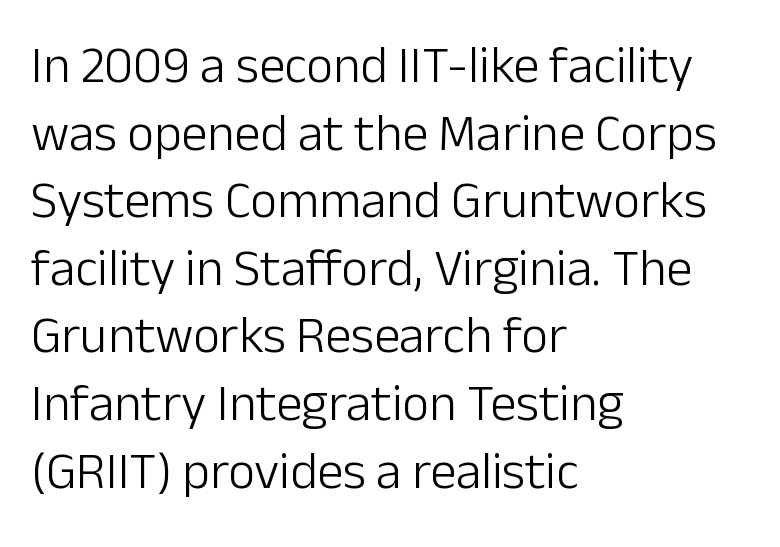
Q: Is the text bold? A: No.
Q: Is the text italic (slanted)? A: No, it is upright.
Q: Is the typeface a serif or a sans-serif typeface? A: Sans-serif.
Q: Is the text underlined? A: No.
Q: How is the paragraph aligned? A: Left-aligned.
Q: Is the spacing between letters normal or unusually wide? A: Normal.
Q: Is the spacing between lines tight, normal or loose? A: Normal.
Q: Width (condensed, normal, or wide)? A: Normal.
Q: Stroke contrast? A: Low.
Q: x-height? A: Medium.
Q: Monospaced? A: No.
